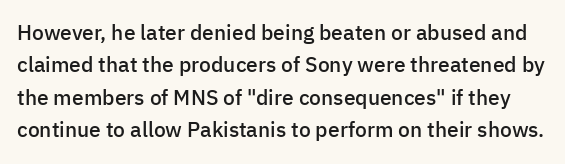
Q: Is the text bold? A: Semi-bold.
Q: Is the text italic (slanted)? A: No, it is upright.
Q: Is the text underlined? A: No.
Q: Is the spacing between letters normal or unusually wide? A: Normal.
Q: Is the spacing between lines tight, normal or loose? A: Normal.
